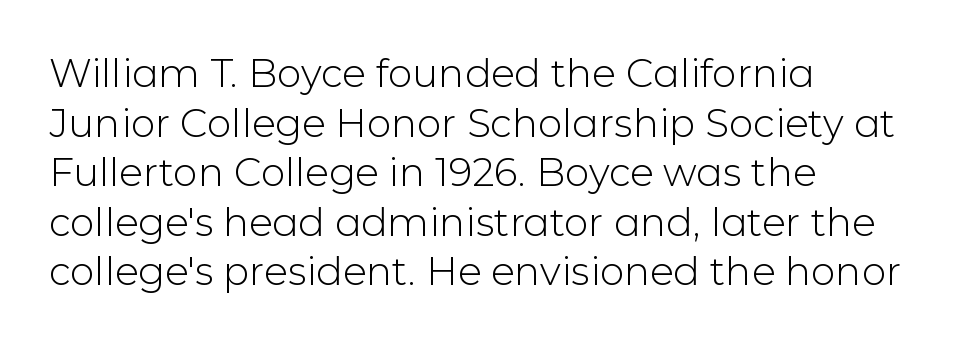
Typeset ragged right — the left edge is the straight one. Each row of text sits above clean, open space. The weight tops out at a normal text grade. Nobody touched the tracking dial on this one. This sample keeps an unexceptional amount of space between lines.
